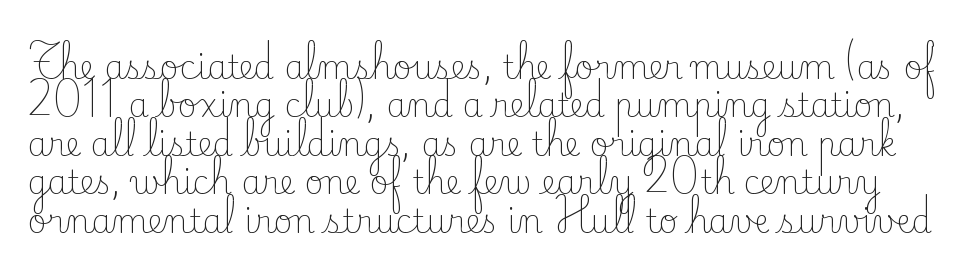
The font sits on the lighter half of the weight spectrum, regular included. The specimen omits any rule beneath the text block's lines. What kind of face is this? One with serifs. Proportional: the letters do not fall into vertical columns. Ordinary non-slanted type is in use.
